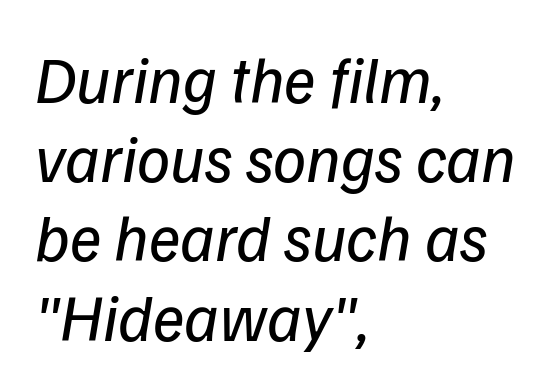
{"serif": "no", "bold": "no", "weight": "regular", "width": "normal", "stroke_contrast": "low", "x_height": "medium", "monospaced": "no", "underline": "no", "align": "left", "line_spacing_ratio": 1.2, "letter_spacing": "normal", "letter_spacing_em": 0.0, "glyph_px": 66}
